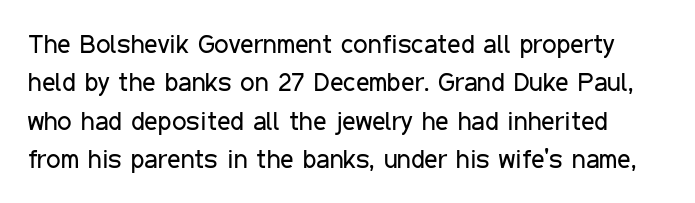
The zone under the glyphs is completely vacant. Between one letter and the next there's only the usual sliver of space. A normal amount of white space separates one row of letters from the next. No extra ink here — the face is not bold.
